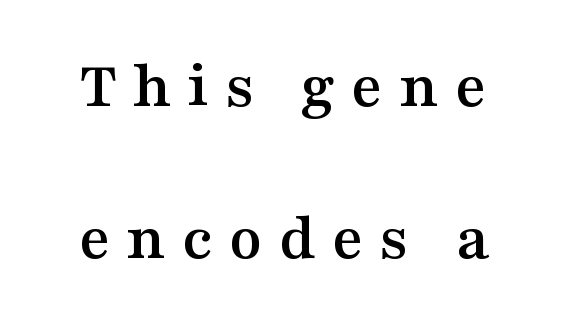
Q: Is the text italic (slanted)? A: No, it is upright.
Q: Is the typeface a serif or a sans-serif typeface? A: Serif.
Q: Is the text underlined? A: No.
Q: Is the spacing between letters normal or unusually wide? A: Unusually wide.
Q: Is the spacing between lines tight, normal or loose? A: Loose.
Q: Width (condensed, normal, or wide)? A: Wide.
Q: Stroke contrast? A: Medium.
Q: x-height? A: Medium.
Q: Monospaced? A: No.
